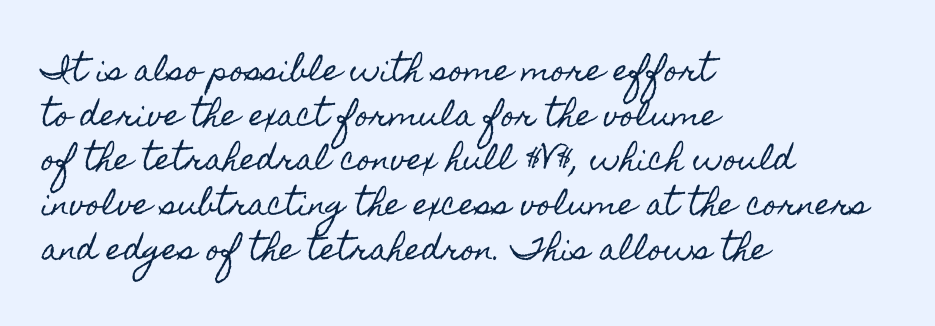
The image shows 29 px condensed type; set left-aligned, normal line spacing (1.54x), normal letter spacing, not underlined; a small x-height.
